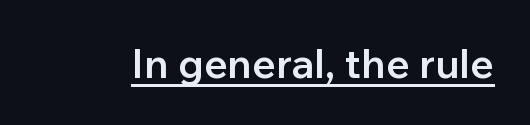
Q: Is the text bold? A: Semi-bold.
Q: Is the text italic (slanted)? A: No, it is upright.
Q: Is the typeface a serif or a sans-serif typeface? A: Sans-serif.
Q: Is the text underlined? A: Yes.
Q: Is the spacing between letters normal or unusually wide? A: Normal.
Q: Width (condensed, normal, or wide)? A: Normal.
Q: Stroke contrast? A: Low.
Q: x-height? A: Medium.
Q: Monospaced? A: No.
